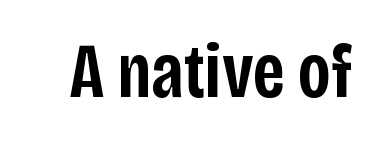
The image shows 77 px semibold, condensed sans-serif type, upright; set normal letter spacing, not underlined; low stroke contrast and a large x-height.
